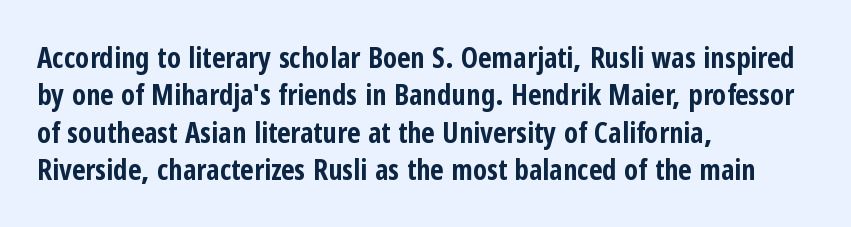
{"serif": "no", "italic": "no", "bold": "yes", "weight": "bold", "width": "condensed", "stroke_contrast": "low", "x_height": "medium", "monospaced": "no", "underline": "no", "align": "left", "line_spacing": "normal", "line_spacing_ratio": 1.29, "letter_spacing": "normal", "letter_spacing_em": 0.0, "glyph_px": 29}
